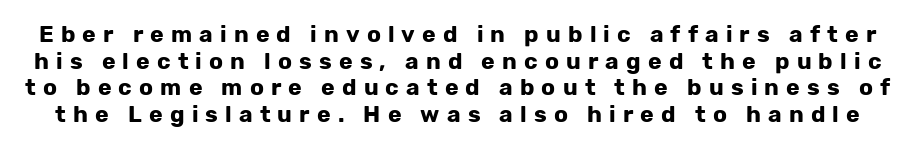
Q: Is the text bold? A: Yes.
Q: Is the text italic (slanted)? A: No, it is upright.
Q: Is the text underlined? A: No.
Q: Is the spacing between letters normal or unusually wide? A: Unusually wide.
